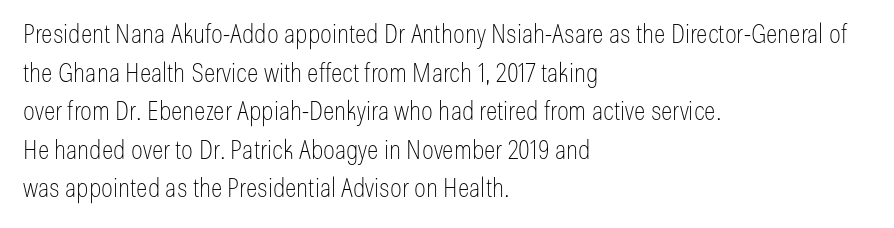
{"italic": "no", "bold": "no", "underline": "no", "align": "left", "line_spacing": "normal", "line_spacing_ratio": 1.43, "letter_spacing": "normal", "letter_spacing_em": 0.0, "glyph_px": 27}
